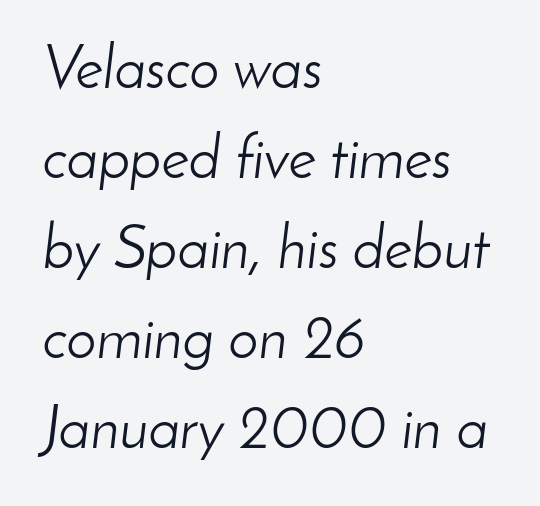
Q: Is the text bold? A: No.
Q: Is the text italic (slanted)? A: Yes, it leans right by about 8 degrees.
Q: Is the text underlined? A: No.
Q: How is the paragraph aligned? A: Left-aligned.
Q: Is the spacing between letters normal or unusually wide? A: Normal.
Q: Is the spacing between lines tight, normal or loose? A: Normal.
Q: Width (condensed, normal, or wide)? A: Normal.
Q: Stroke contrast? A: Low.
Q: x-height? A: Small.
Q: Monospaced? A: No.
